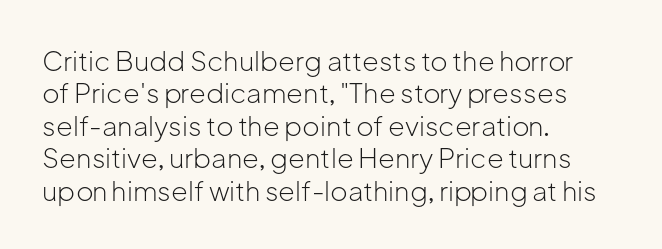
Q: Is the text bold? A: No.
Q: Is the text italic (slanted)? A: No, it is upright.
Q: Is the text underlined? A: No.
Q: How is the paragraph aligned? A: Left-aligned.
Q: Is the spacing between letters normal or unusually wide? A: Normal.
